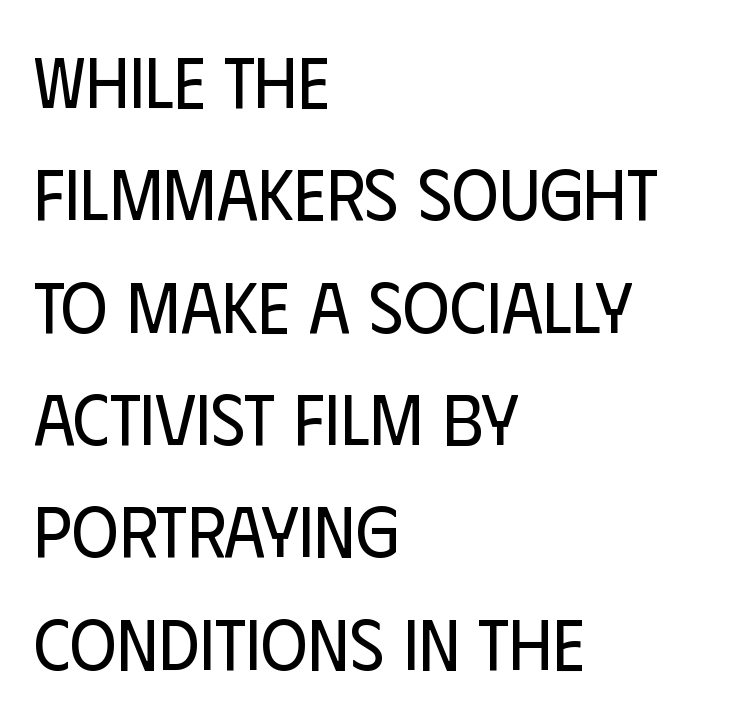
{"serif": "no", "italic": "no", "bold": "no", "weight": "regular", "width": "condensed", "stroke_contrast": "low", "x_height": "large", "monospaced": "no", "underline": "no", "align": "left", "line_spacing": "normal", "line_spacing_ratio": 1.56, "letter_spacing": "normal", "letter_spacing_em": 0.0, "glyph_px": 72}
